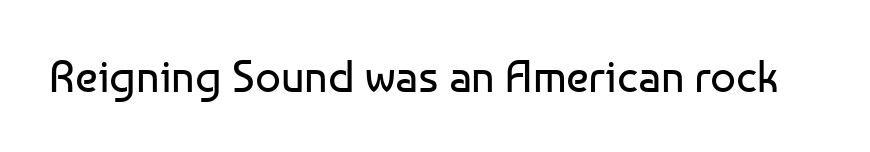
{"serif": "no", "italic": "no", "bold": "no", "weight": "regular", "width": "normal", "stroke_contrast": "low", "x_height": "medium", "monospaced": "no", "underline": "no", "letter_spacing": "normal", "letter_spacing_em": 0.0, "glyph_px": 45}
